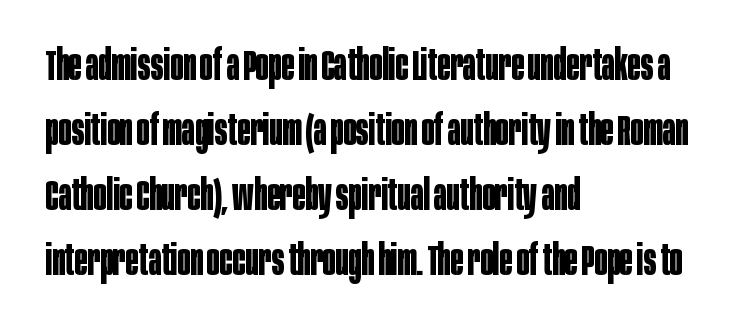
Q: Is the text bold? A: Yes.
Q: Is the text italic (slanted)? A: No, it is upright.
Q: Is the typeface a serif or a sans-serif typeface? A: Sans-serif.
Q: Is the text underlined? A: No.
Q: How is the paragraph aligned? A: Left-aligned.
Q: Is the spacing between letters normal or unusually wide? A: Normal.
Q: Is the spacing between lines tight, normal or loose? A: Normal.
Q: Width (condensed, normal, or wide)? A: Condensed.
Q: Stroke contrast? A: Low.
Q: x-height? A: Large.
Q: Monospaced? A: No.
